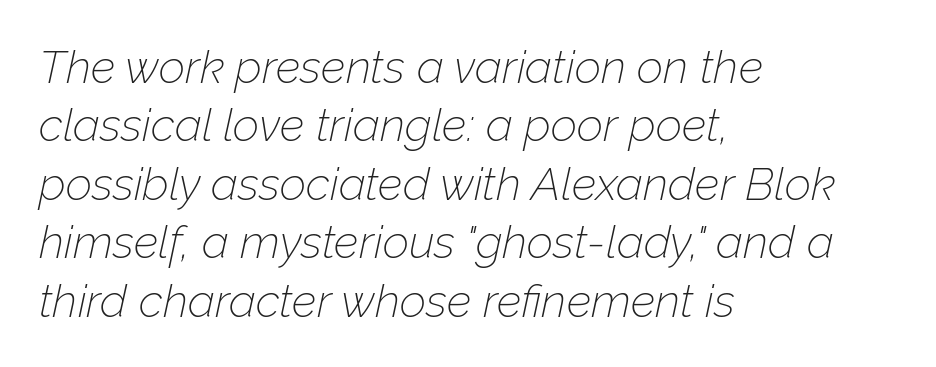
In terms of posture, this sample is oblique. Do the characters align in a grid? No, the font is proportional. Stroke thickness stays within the range of a standard reading face or lighter. Unmarked baselines from the first word to the last. The ragged edge is on the right, which tells us the setting is flush left.
